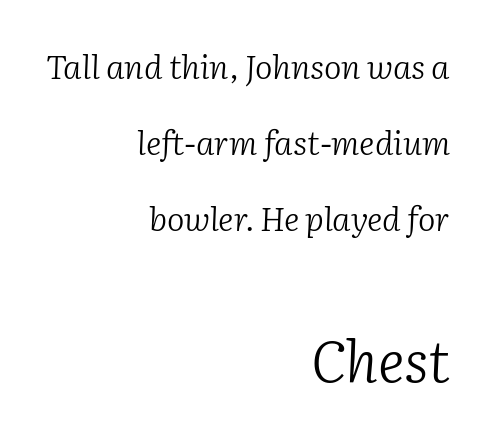
{"serif": "yes", "italic": "yes", "lean": "right", "slant_degrees": 2, "bold": "no", "weight": "light", "width": "normal", "stroke_contrast": "low", "x_height": "medium", "monospaced": "no", "underline": "no", "align": "right", "line_spacing": "loose", "line_spacing_ratio": 2.31, "letter_spacing": "normal", "letter_spacing_em": 0.0, "larger_block": "second", "size_ratio": 1.73, "glyph_px": 57}
